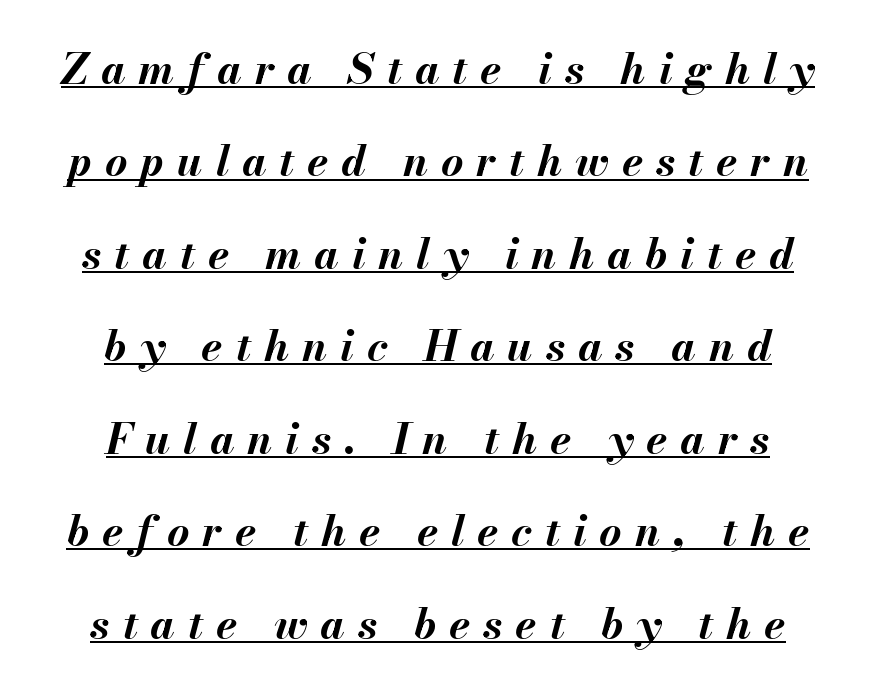
Caption: expanded tracking, letters set apart. Caption: bold face, heavy strokes. The specimen includes a rule beneath the text block's lines. The passage shown leans; its letterforms are oblique. Here the designer chose a conventional face with non-uniform glyph widths. Notice the wide empty band between every row — that's loose leading.
